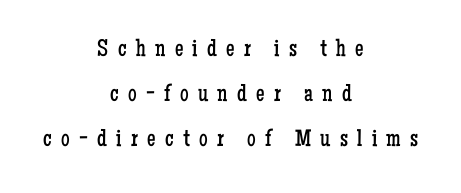
Q: Is the text bold? A: No.
Q: Is the text italic (slanted)? A: No, it is upright.
Q: Is the text underlined? A: No.
Q: How is the paragraph aligned? A: Centered.
Q: Is the spacing between letters normal or unusually wide? A: Unusually wide.
